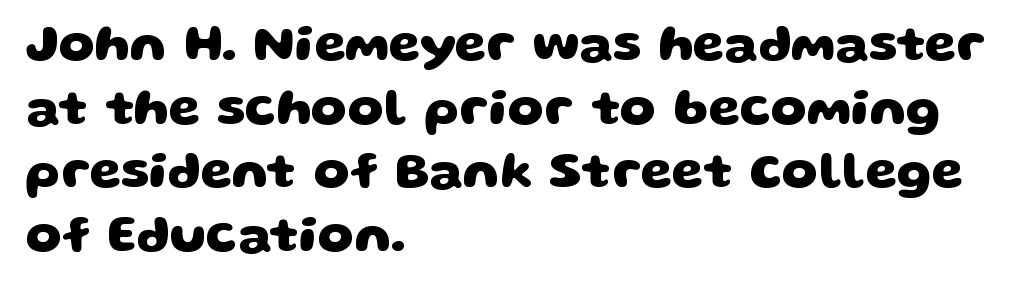
{"serif": "no", "bold": "yes", "weight": "heavy", "width": "wide", "stroke_contrast": "low", "x_height": "large", "monospaced": "no", "underline": "no", "align": "left", "line_spacing": "normal", "line_spacing_ratio": 1.25, "letter_spacing": "normal", "letter_spacing_em": 0.0, "glyph_px": 51}
